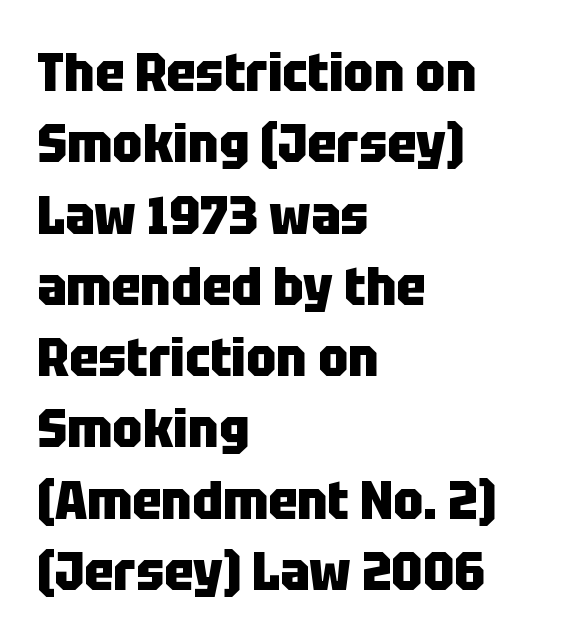
The type sits square on the baseline with zero lean. A bare baseline throughout the passage. These lines are composed in type without serifs. Teacher's note: observe the even left margin — that is flush-left alignment.
